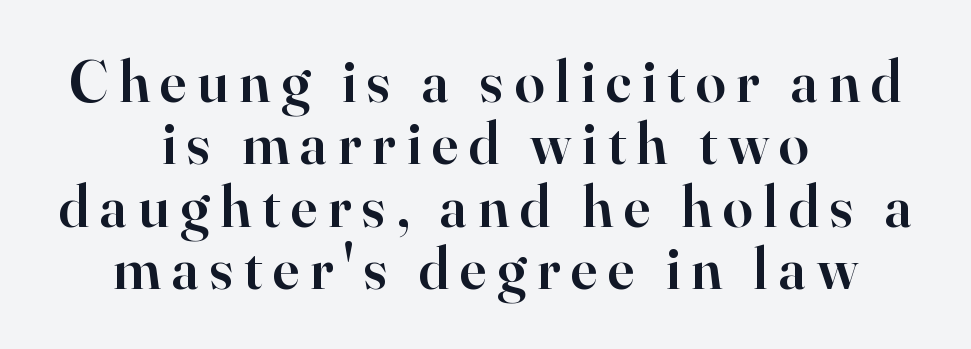
The image shows 60 px semibold serif type, upright; set centered, tight line spacing (1.04x), not underlined; high stroke contrast and a small x-height.
